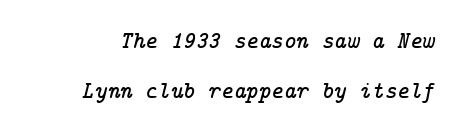
Has an underline been added? It has not. Compared with ordinary roman type, these characters are visibly tilted. Leading: increased. Tracking value appears to be zero — textbook default spacing.
